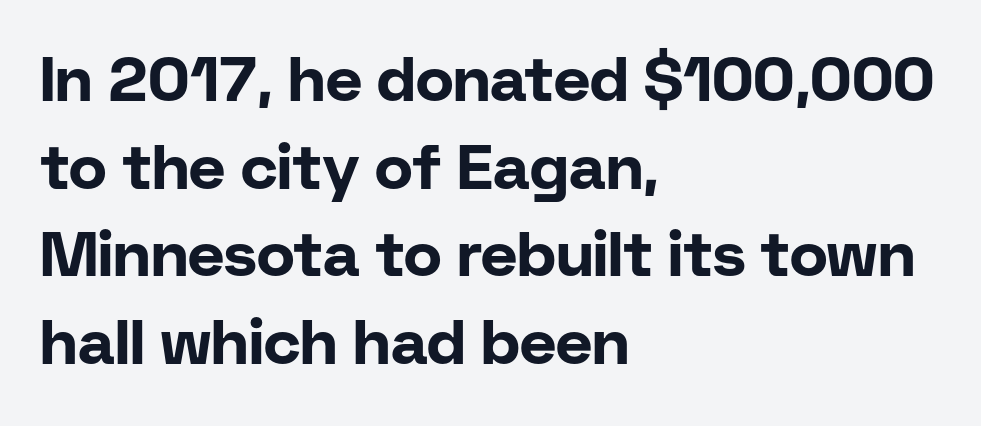
{"serif": "no", "italic": "no", "bold": "yes", "weight": "bold", "width": "normal", "stroke_contrast": "low", "x_height": "medium", "monospaced": "no", "underline": "no", "align": "left", "line_spacing": "normal", "line_spacing_ratio": 1.39, "letter_spacing": "normal", "letter_spacing_em": 0.0, "glyph_px": 63}
